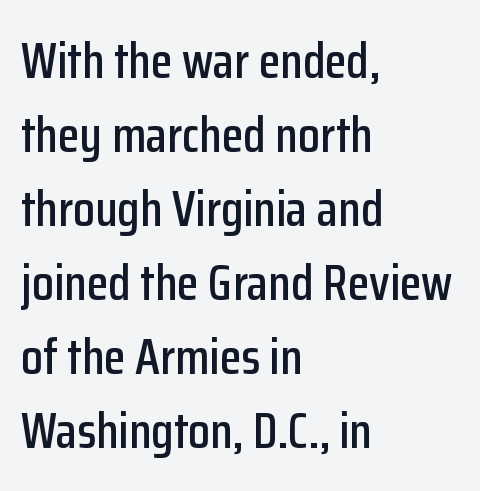
{"serif": "no", "italic": "no", "width": "condensed", "stroke_contrast": "low", "x_height": "medium", "monospaced": "no", "underline": "no", "align": "left", "line_spacing": "normal", "line_spacing_ratio": 1.48, "letter_spacing": "normal", "letter_spacing_em": 0.0, "glyph_px": 50}
